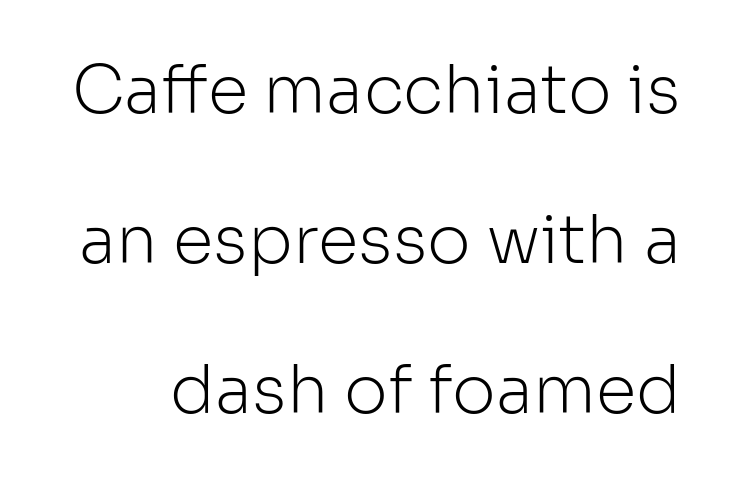
Q: Is the text bold? A: No.
Q: Is the text italic (slanted)? A: No, it is upright.
Q: Is the typeface a serif or a sans-serif typeface? A: Sans-serif.
Q: Is the text underlined? A: No.
Q: Is the spacing between letters normal or unusually wide? A: Normal.
Q: Is the spacing between lines tight, normal or loose? A: Loose.
Q: Width (condensed, normal, or wide)? A: Normal.
Q: Stroke contrast? A: Low.
Q: x-height? A: Medium.
Q: Monospaced? A: No.
